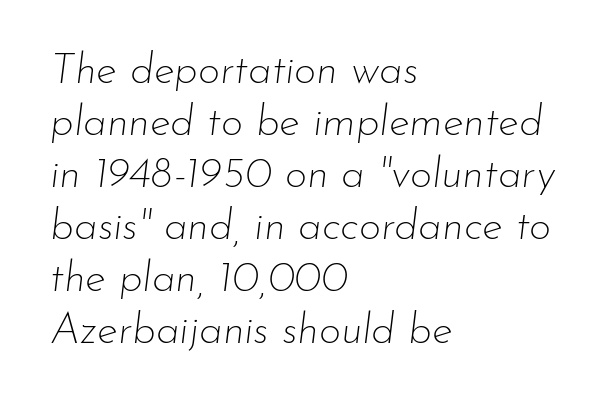
Q: Is the text bold? A: No.
Q: Is the text italic (slanted)? A: Yes, it leans right by about 7 degrees.
Q: Is the text underlined? A: No.
Q: How is the paragraph aligned? A: Left-aligned.
Q: Is the spacing between letters normal or unusually wide? A: Normal.
Q: Width (condensed, normal, or wide)? A: Normal.
Q: Stroke contrast? A: Low.
Q: x-height? A: Small.
Q: Monospaced? A: No.
